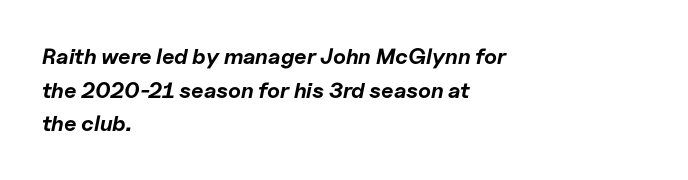
{"italic": "yes", "lean": "right", "slant_degrees": 11, "bold": "yes", "underline": "no", "align": "left", "line_spacing": "normal", "line_spacing_ratio": 1.53, "letter_spacing": "normal", "letter_spacing_em": 0.0, "glyph_px": 22}
